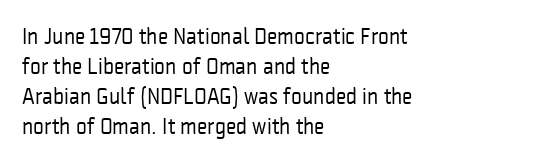
Teacher's note: observe the even left margin — that is flush-left alignment. Does extra space separate the letters? No, they use regular spacing. In terms of posture, this sample is upright. The glyphs are unaccompanied by any horizontal stroke below them. The lines sit at an ordinary, default distance from one another.
